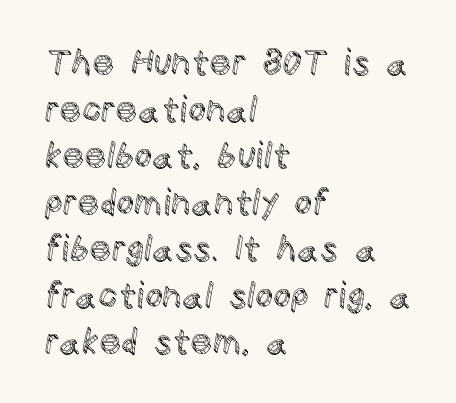
The image shows 35 px text type; set left-aligned, normal line spacing (1.33x), normal letter spacing, not underlined; a large x-height.
